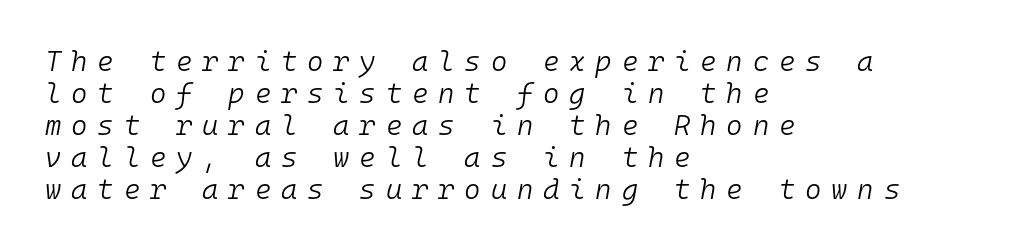
Any mark beneath the type? The region is blank. The glyphs look as if they've been sheared to an angle. Is this a fixed-width face? Yes — each glyph sits in an identical cell. Ink coverage per letter is moderate at most. Short note: letters widely spaced. Caption: multi-line text, flush left, ragged right.
